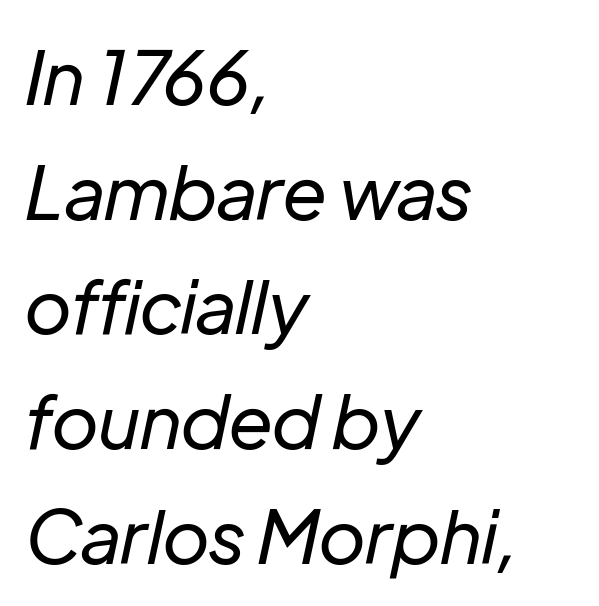
Note the varied advance widths — an 'i' is clearly narrower than an 'm'. Horizontally, the lines are justified to the leading edge only. Leading matches the norm, producing a regular column. This is not heavy type; no bold has been used. These lines keep a tight, regular rhythm from letter to letter.
